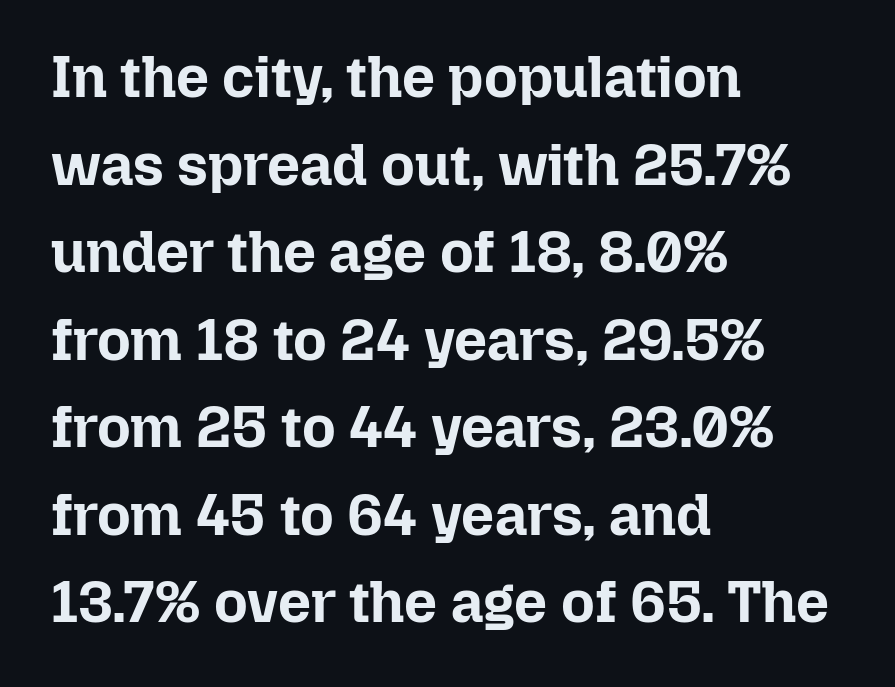
{"italic": "no", "bold": "yes", "weight": "bold", "width": "normal", "stroke_contrast": "low", "x_height": "medium", "monospaced": "no", "underline": "no", "align": "left", "line_spacing": "normal", "line_spacing_ratio": 1.51, "letter_spacing": "normal", "letter_spacing_em": 0.0, "glyph_px": 58}
